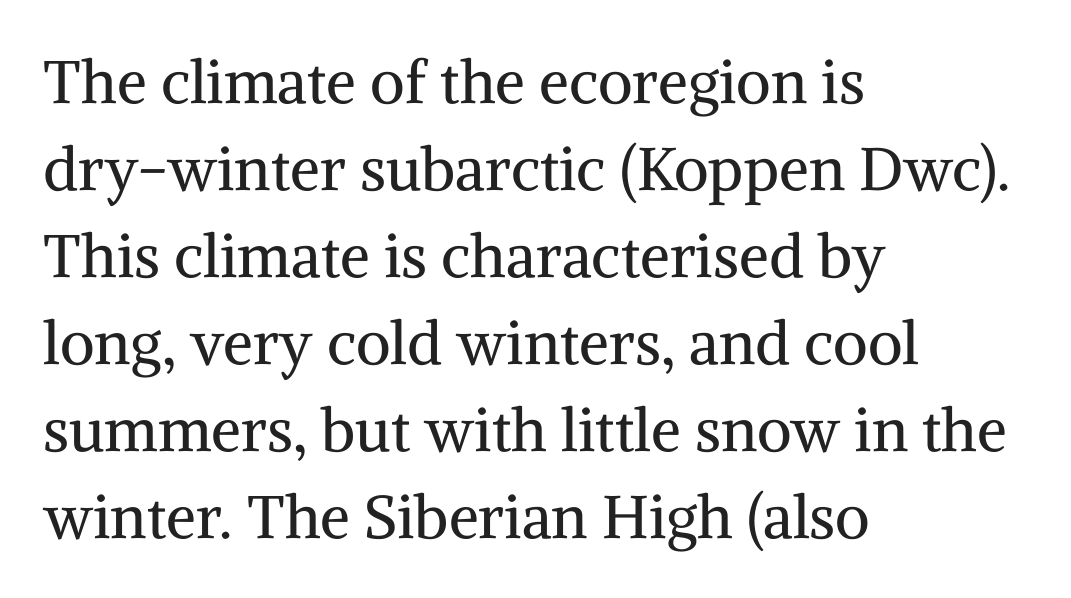
The rendering anchors every line to the left-hand side. Do the characters align in a grid? No, the font is proportional. Each row of text sits above clean, open space. These glyphs show unthickened strokes, regular width or finer. Does extra space separate the letters? No, they use regular spacing. Nope, not italic — everything's standing straight.
